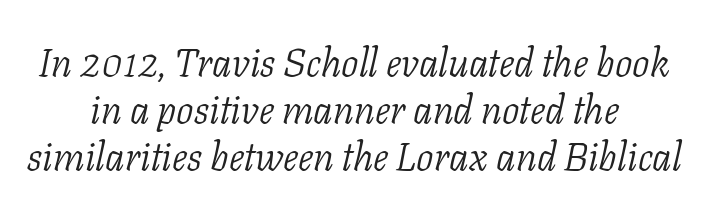
The image shows 39 px light serif type, italic (leaning right); set centered, line spacing 1.21x, normal letter spacing, not underlined; low stroke contrast and a medium x-height.
